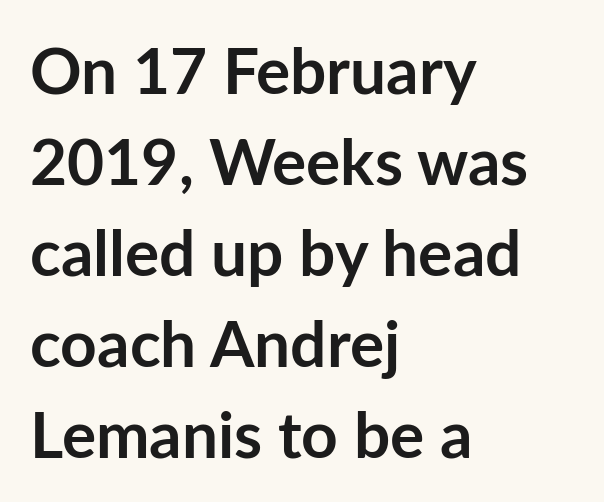
Q: Is the text bold? A: Yes.
Q: Is the text italic (slanted)? A: No, it is upright.
Q: Is the typeface a serif or a sans-serif typeface? A: Sans-serif.
Q: Is the text underlined? A: No.
Q: How is the paragraph aligned? A: Left-aligned.
Q: Is the spacing between letters normal or unusually wide? A: Normal.
Q: Is the spacing between lines tight, normal or loose? A: Normal.
Q: Width (condensed, normal, or wide)? A: Normal.
Q: Stroke contrast? A: Low.
Q: x-height? A: Medium.
Q: Monospaced? A: No.
